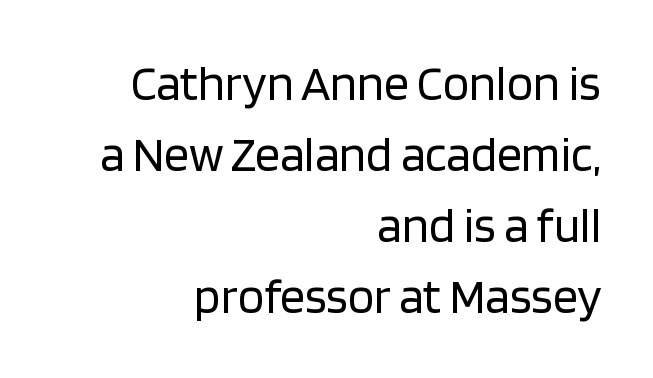
Q: Is the text bold? A: No.
Q: Is the text italic (slanted)? A: No, it is upright.
Q: Is the typeface a serif or a sans-serif typeface? A: Sans-serif.
Q: Is the text underlined? A: No.
Q: How is the paragraph aligned? A: Right-aligned.
Q: Is the spacing between letters normal or unusually wide? A: Normal.
Q: Is the spacing between lines tight, normal or loose? A: Normal.
Q: Width (condensed, normal, or wide)? A: Normal.
Q: Stroke contrast? A: Low.
Q: x-height? A: Large.
Q: Monospaced? A: No.
